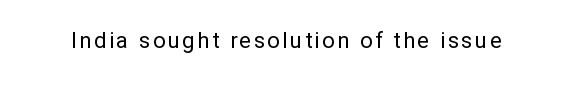
{"italic": "no", "bold": "no", "underline": "no", "glyph_px": 22}
